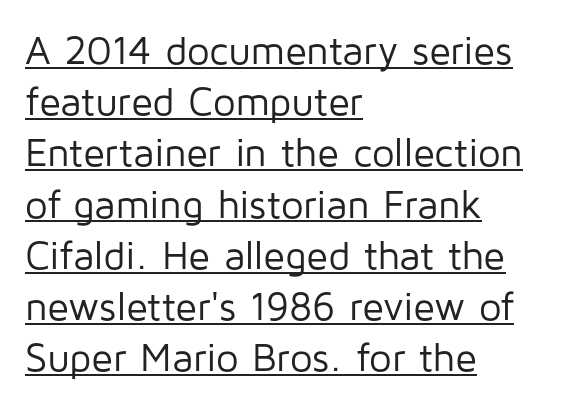
Baseline-to-baseline distance is the conventional proportion of letter height. The lettering is marked with a stroke running underneath it. Where is the straight margin? On the left. Nobody touched the tracking dial on this one. These lines are rendered in a variable-pitch font. The font sits on the lighter half of the weight spectrum, regular included.
